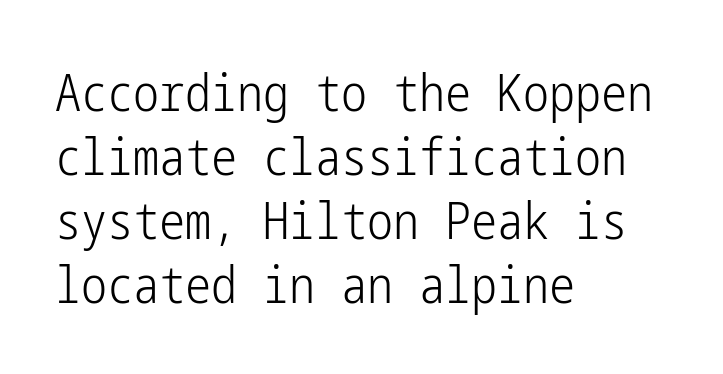
The image shows 52 px light, condensed sans-serif type, upright; set left-aligned, line spacing 1.23x, normal letter spacing, not underlined; low stroke contrast and a medium x-height.
